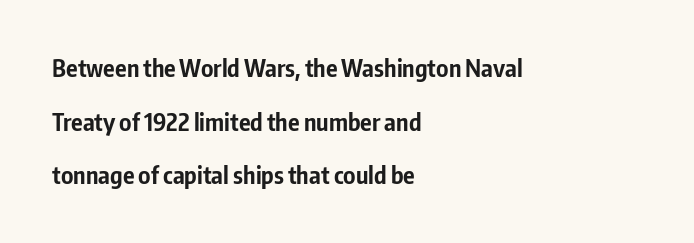
The sample has been set heavy, in full bold. Horizontal bands of white between lines are thick stripes. Is there any slant? The stems are plumb. The type is set solid horizontally, with unmodified tracking. A clean baseline with only descenders dipping below it. The text block is weighted toward the left margin, trailing off unevenly rightward.
